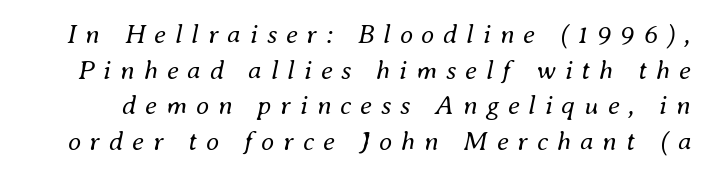
Students, observe: this is what conventionally led text looks like. A typesetter would call this heavily tracked-out type. The glyphs are unaccompanied by any horizontal stroke below them. Nothing heavy about these letters — not bold at all. The glyphs look as if they've been sheared to an angle.
